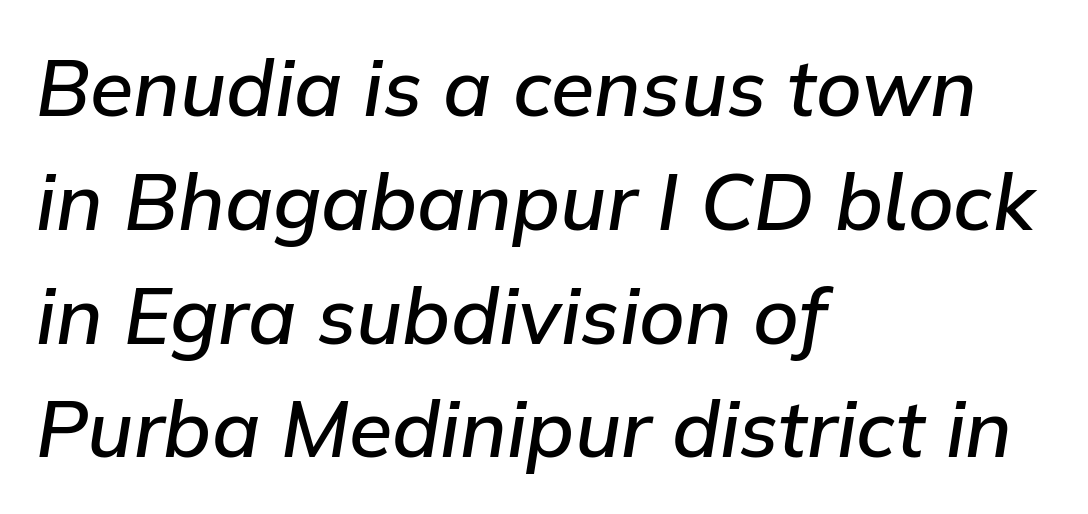
Notice how the stems are inclined rather than vertical — that's the hallmark of italics. The passage shown is typed in a proportional face where columns would drift. Here the glyphs are tracked normally, forming tight word shapes. Each line starts at the same left margin while the right side varies. The strip under each line holds only bare page.
